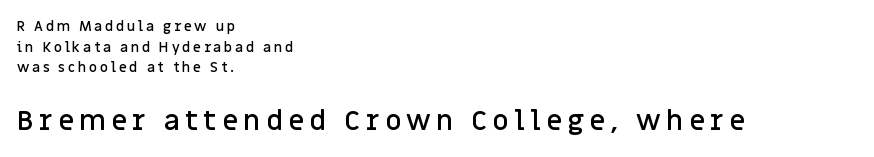
Q: Is the text bold? A: Semi-bold.
Q: Is the text italic (slanted)? A: No, it is upright.
Q: Is the typeface a serif or a sans-serif typeface? A: Sans-serif.
Q: Is the text underlined? A: No.
Q: How is the paragraph aligned? A: Left-aligned.
Q: Is the spacing between lines tight, normal or loose? A: Normal.
Q: Which block of text is set in a larger size, the first (top) or the second (bottom)? A: The second (bottom) one.
Q: Width (condensed, normal, or wide)? A: Normal.
Q: Stroke contrast? A: Low.
Q: x-height? A: Large.
Q: Monospaced? A: No.
